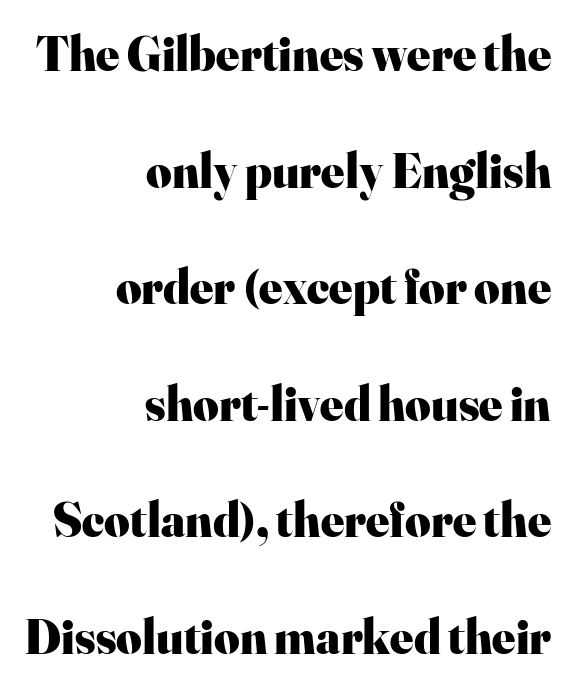
What stands out about the letter spacing? Nothing — it is the standard amount. Notice how thick the strokes are: this is what a full bold looks like. Look at the bottom of the vertical strokes: they flare into serifs here. Casual observation: everything's shoved over to the right.
